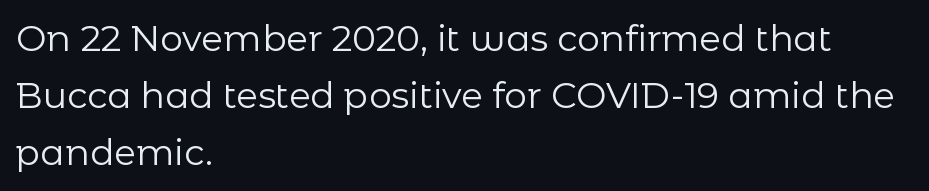
Look at the bottom of the vertical strokes: they stop flat, with no serifs. The passage shown stacks its lines at a standard gap. The compositor pushed each line to the left boundary. Unbolded letterforms with no extra heft. Tracking value appears to be zero — textbook default spacing.
